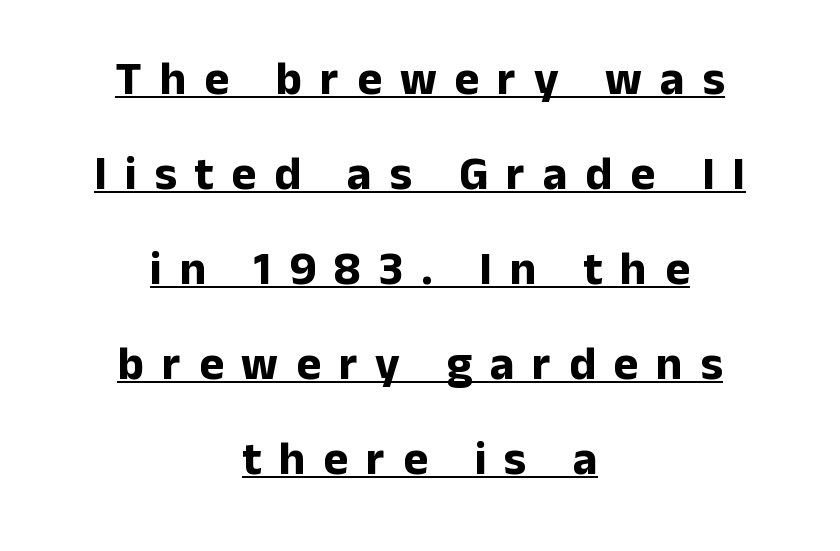
Q: Is the text bold? A: Yes.
Q: Is the text italic (slanted)? A: No, it is upright.
Q: Is the typeface a serif or a sans-serif typeface? A: Sans-serif.
Q: Is the text underlined? A: Yes.
Q: How is the paragraph aligned? A: Centered.
Q: Is the spacing between letters normal or unusually wide? A: Unusually wide.
Q: Is the spacing between lines tight, normal or loose? A: Loose.
Q: Width (condensed, normal, or wide)? A: Normal.
Q: Stroke contrast? A: Low.
Q: x-height? A: Medium.
Q: Monospaced? A: No.
